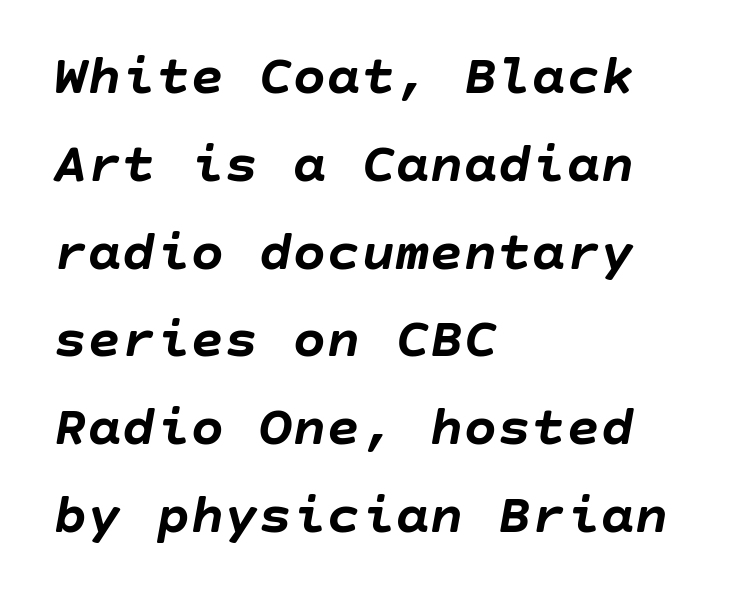
The whole block is typeset with a tilt. Typesetter's note: full bold, strokes at maximum text heaviness. Regular leading. A typesetter would call this zero additional tracking. The setting favours the left margin, as ordinary paragraphs usually do. Only glyphs here, with clear space below each row.
